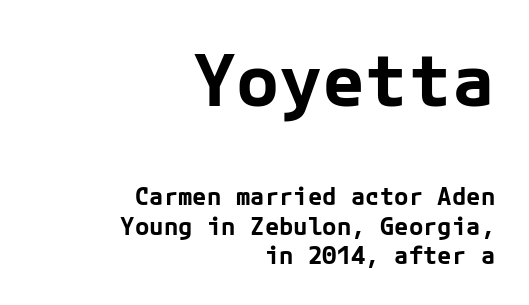
{"serif": "no", "italic": "no", "bold": "yes", "weight": "bold", "width": "normal", "stroke_contrast": "low", "x_height": "medium", "underline": "no", "align": "right", "line_spacing_ratio": 1.24, "letter_spacing": "normal", "letter_spacing_em": 0.0, "larger_block": "first", "size_ratio": 3.0, "glyph_px": 72}
